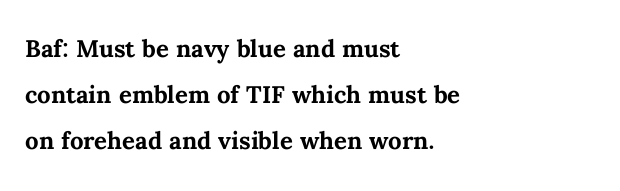
The image shows 32 px semibold type, upright; set left-aligned, normal line spacing (1.43x), normal letter spacing, not underlined; medium stroke contrast and a medium x-height.
